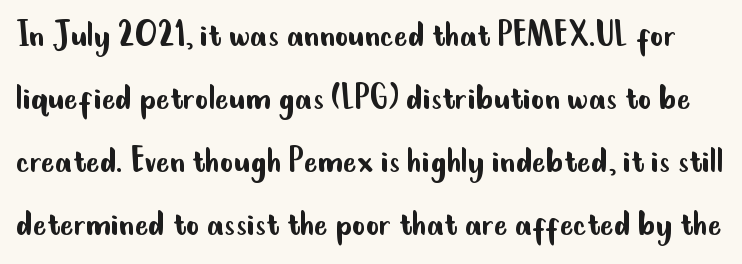
Q: Is the text bold? A: No.
Q: Is the text italic (slanted)? A: No, it is upright.
Q: Is the typeface a serif or a sans-serif typeface? A: Sans-serif.
Q: Is the text underlined? A: No.
Q: Is the spacing between letters normal or unusually wide? A: Normal.
Q: Is the spacing between lines tight, normal or loose? A: Normal.
Q: Width (condensed, normal, or wide)? A: Condensed.
Q: Stroke contrast? A: Low.
Q: x-height? A: Small.
Q: Monospaced? A: No.
